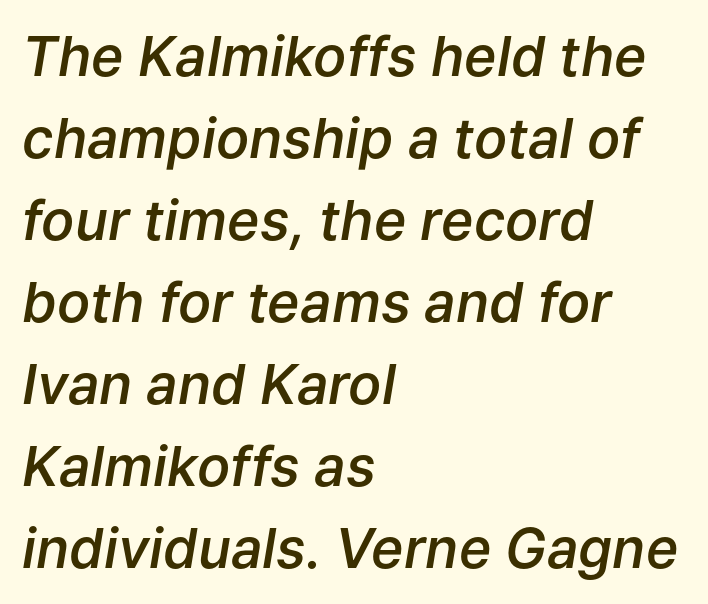
The image shows 55 px semibold type, italic (leaning right); set left-aligned, normal line spacing (1.49x), normal letter spacing, not underlined; low stroke contrast and a medium x-height.
